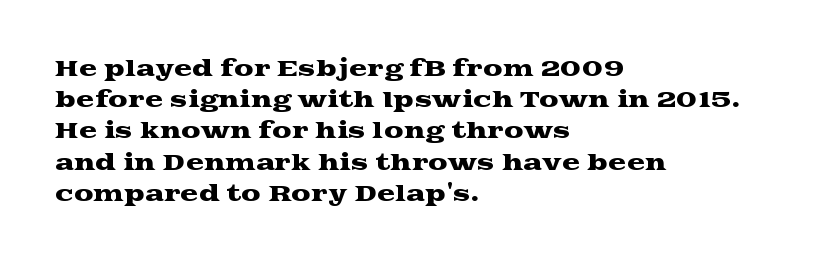
Nope, not italic — everything's standing straight. You could call the tracking neutral — neither tight nor loose. Descenders hang freely into open space. Vertical spacing — default. The compositor pushed each line to the left boundary.
